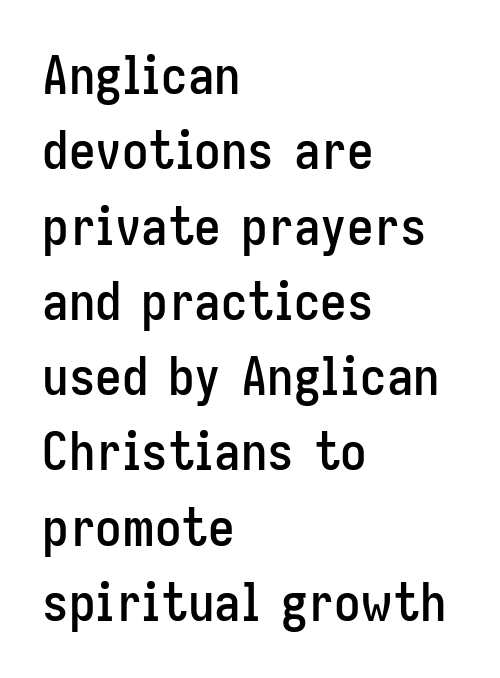
The image shows 53 px condensed sans-serif type, upright; set left-aligned, normal line spacing (1.42x), normal letter spacing, not underlined; low stroke contrast and a medium x-height.
